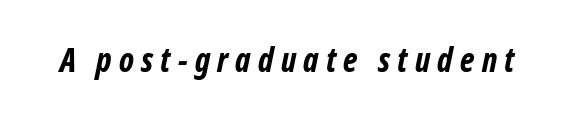
Q: Is the text bold? A: Yes.
Q: Is the typeface a serif or a sans-serif typeface? A: Sans-serif.
Q: Is the text underlined? A: No.
Q: Is the spacing between letters normal or unusually wide? A: Unusually wide.
Q: Width (condensed, normal, or wide)? A: Condensed.
Q: Stroke contrast? A: Low.
Q: x-height? A: Medium.
Q: Monospaced? A: No.
